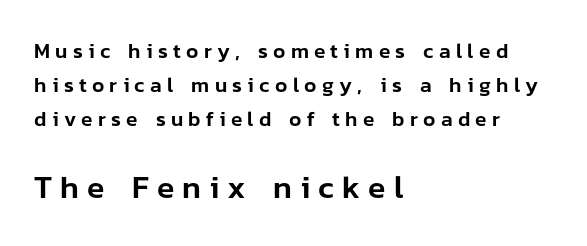
The image shows 32 px sans-serif type, upright; set left-aligned, normal line spacing (1.63x), unusually wide letter spacing (+0.25 em), not underlined; the second (bottom) block is 1.52x larger; low stroke contrast and a medium x-height.
